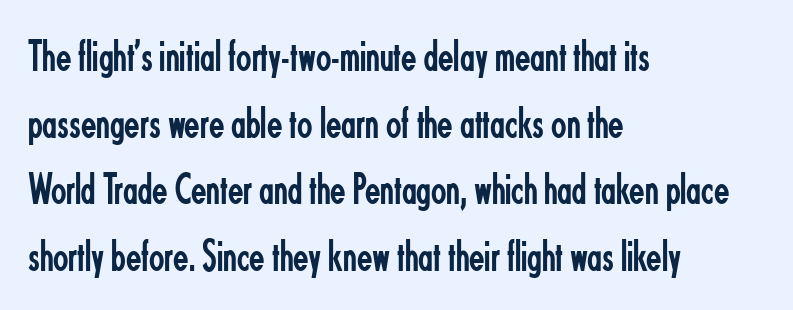
Q: Is the text bold? A: No.
Q: Is the text italic (slanted)? A: No, it is upright.
Q: Is the typeface a serif or a sans-serif typeface? A: Sans-serif.
Q: Is the text underlined? A: No.
Q: How is the paragraph aligned? A: Left-aligned.
Q: Is the spacing between letters normal or unusually wide? A: Normal.
Q: Is the spacing between lines tight, normal or loose? A: Normal.
Q: Width (condensed, normal, or wide)? A: Condensed.
Q: Stroke contrast? A: Low.
Q: x-height? A: Small.
Q: Monospaced? A: No.
